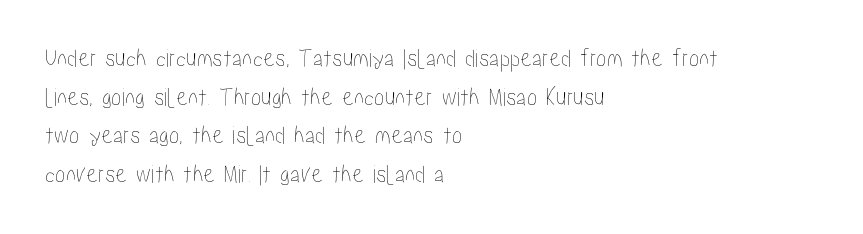
If you measured baseline to baseline, you'd find a middling distance. The line texture is even and compact thanks to regular tracking. Descender tails drop into unmarked territory. Posture: upright roman. Horizontally, the lines are justified to the leading edge only.
